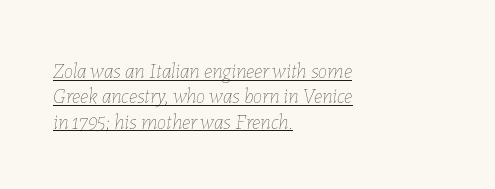
Does the copy run flush right? No — it runs flush left. Weight: not bold — regular or lighter. Compared with undecorated copy, this sample adds a rule below the words. This sample uses plain, unmodified letter spacing. You can tell it's italic because the verticals aren't actually vertical.
